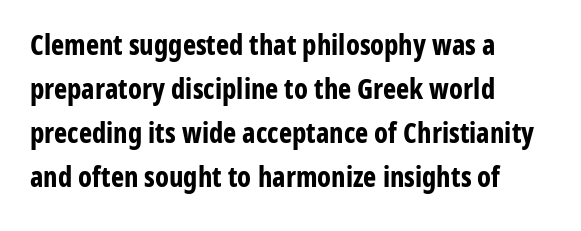
Q: Is the text bold? A: Yes.
Q: Is the text italic (slanted)? A: No, it is upright.
Q: Is the typeface a serif or a sans-serif typeface? A: Sans-serif.
Q: Is the text underlined? A: No.
Q: How is the paragraph aligned? A: Left-aligned.
Q: Is the spacing between letters normal or unusually wide? A: Normal.
Q: Is the spacing between lines tight, normal or loose? A: Normal.
Q: Width (condensed, normal, or wide)? A: Condensed.
Q: Stroke contrast? A: Low.
Q: x-height? A: Medium.
Q: Monospaced? A: No.
